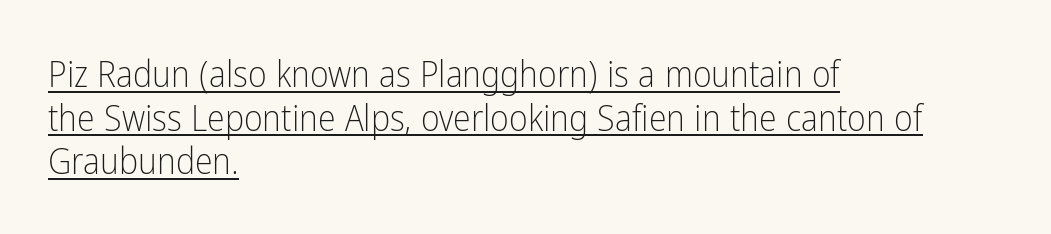
The image shows 36 px light, condensed sans-serif type, upright; set left-aligned, line spacing 1.21x, normal letter spacing, underlined; low stroke contrast and a medium x-height.
